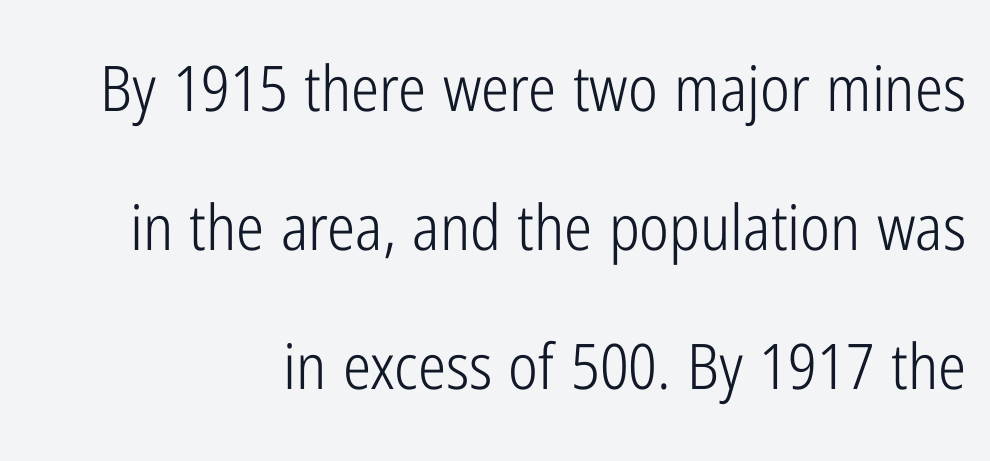
Q: Is the text bold? A: No.
Q: Is the text italic (slanted)? A: No, it is upright.
Q: Is the typeface a serif or a sans-serif typeface? A: Sans-serif.
Q: Is the text underlined? A: No.
Q: How is the paragraph aligned? A: Right-aligned.
Q: Is the spacing between letters normal or unusually wide? A: Normal.
Q: Is the spacing between lines tight, normal or loose? A: Loose.
Q: Width (condensed, normal, or wide)? A: Condensed.
Q: Stroke contrast? A: Low.
Q: x-height? A: Medium.
Q: Monospaced? A: No.
